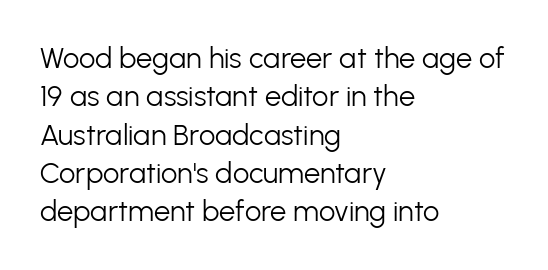
Q: Is the text bold? A: No.
Q: Is the text italic (slanted)? A: No, it is upright.
Q: Is the typeface a serif or a sans-serif typeface? A: Sans-serif.
Q: Is the text underlined? A: No.
Q: How is the paragraph aligned? A: Left-aligned.
Q: Is the spacing between letters normal or unusually wide? A: Normal.
Q: Is the spacing between lines tight, normal or loose? A: Normal.
Q: Width (condensed, normal, or wide)? A: Normal.
Q: Stroke contrast? A: Low.
Q: x-height? A: Medium.
Q: Monospaced? A: No.
